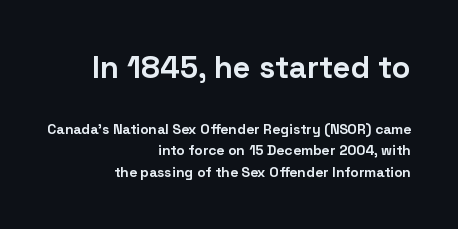
{"serif": "no", "italic": "no", "bold": "yes", "weight": "bold", "width": "normal", "stroke_contrast": "low", "x_height": "medium", "monospaced": "no", "underline": "no", "align": "right", "line_spacing": "normal", "line_spacing_ratio": 1.54, "letter_spacing": "normal", "letter_spacing_em": 0.0, "larger_block": "first", "size_ratio": 2.21, "glyph_px": 31}
